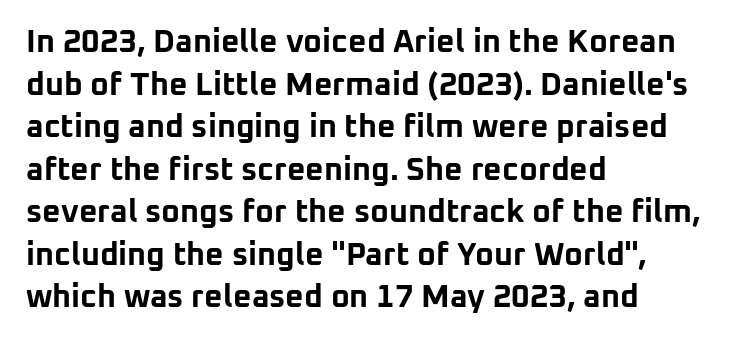
Notice how thick the strokes are: this is what a full bold looks like. Nope, no serifs anywhere on these letters. The typesetter chose a ragged-right arrangement here. Regarding leading, the lines here are spaced in the standard way. Students, note that the glyphs here touch the page at normal intervals.
